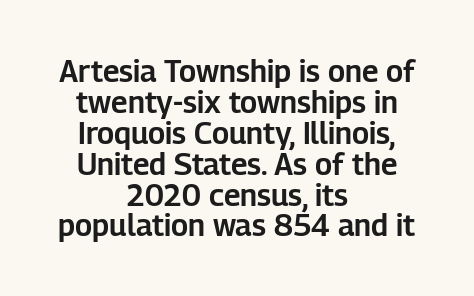
{"serif": "no", "italic": "no", "width": "normal", "stroke_contrast": "low", "x_height": "medium", "monospaced": "no", "underline": "no", "align": "center", "line_spacing": "tight", "line_spacing_ratio": 1.03, "letter_spacing": "normal", "letter_spacing_em": 0.0, "glyph_px": 30}
